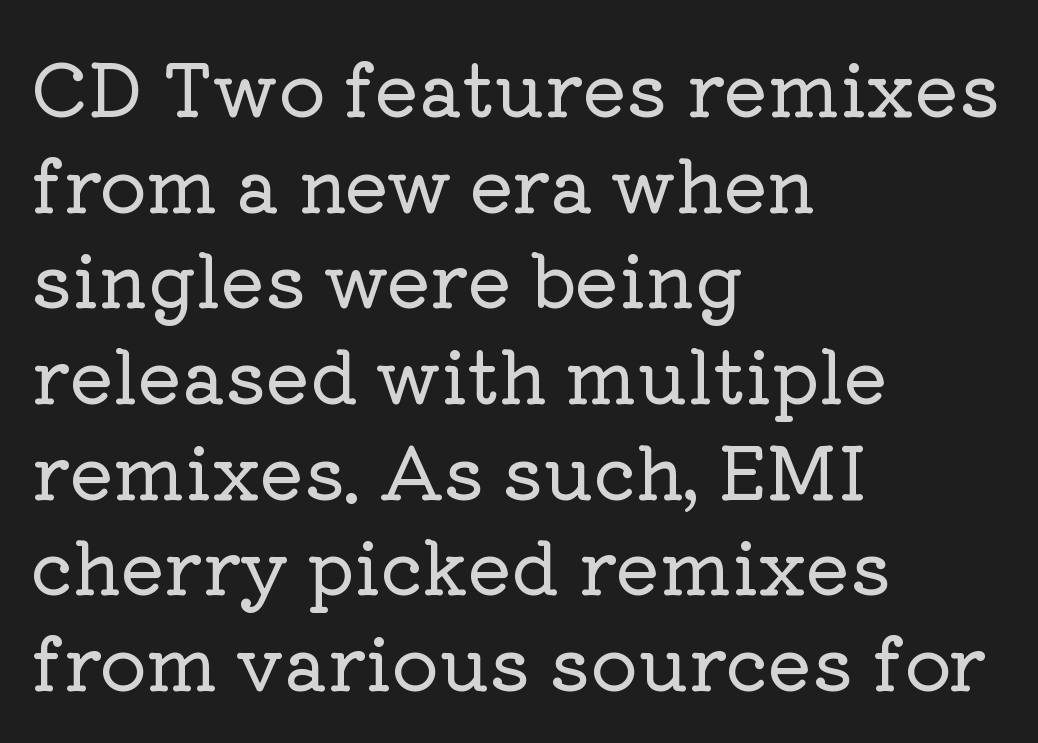
{"serif": "yes", "italic": "no", "width": "normal", "stroke_contrast": "low", "x_height": "medium", "monospaced": "no", "underline": "no", "align": "left", "line_spacing": "normal", "line_spacing_ratio": 1.31, "letter_spacing": "normal", "letter_spacing_em": 0.0, "glyph_px": 73}
